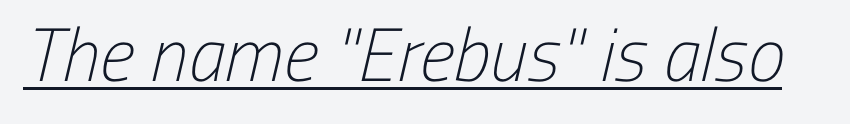
Between one letter and the next there's only the usual sliver of space. Proportional: the letters do not fall into vertical columns. Ink coverage per letter is moderate at most. Nothing sits at the stroke ends, so this counts as sans-serif. What decoration does the sample have? An underline.
